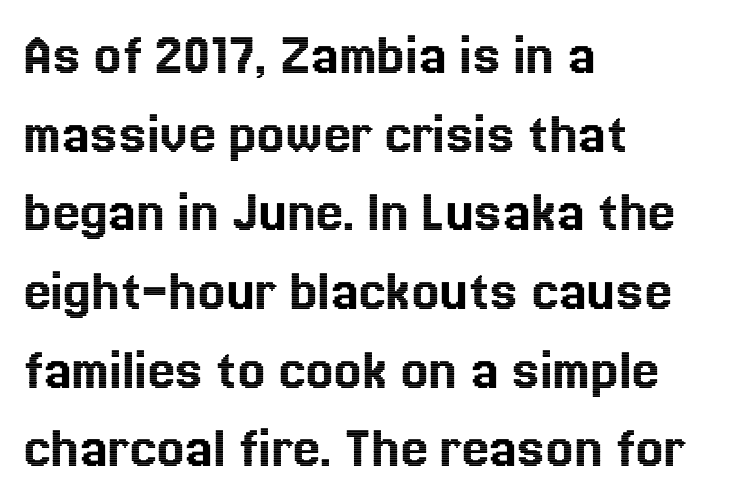
The image shows 61 px text type, upright; set left-aligned, normal line spacing (1.29x), normal letter spacing, not underlined; a medium x-height.
